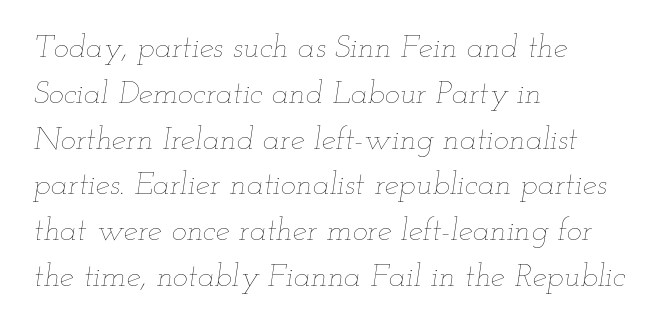
Q: Is the text bold? A: No.
Q: Is the text italic (slanted)? A: Yes, it leans right by about 12 degrees.
Q: Is the text underlined? A: No.
Q: How is the paragraph aligned? A: Left-aligned.
Q: Is the spacing between letters normal or unusually wide? A: Normal.
Q: Is the spacing between lines tight, normal or loose? A: Normal.
Q: Width (condensed, normal, or wide)? A: Wide.
Q: Stroke contrast? A: Low.
Q: x-height? A: Small.
Q: Monospaced? A: No.
